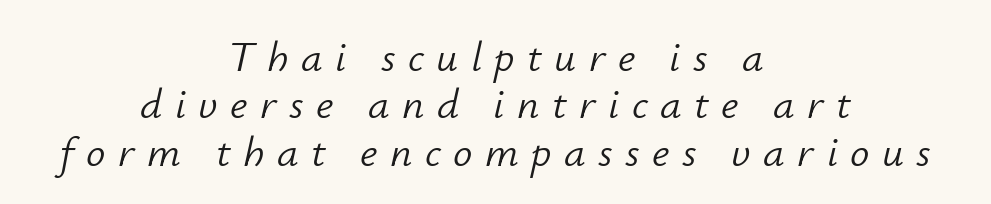
The image shows 43 px light type, italic (leaning right); set centered, tight line spacing (1.1x), unusually wide letter spacing (+0.29 em), not underlined; low stroke contrast and a small x-height.
